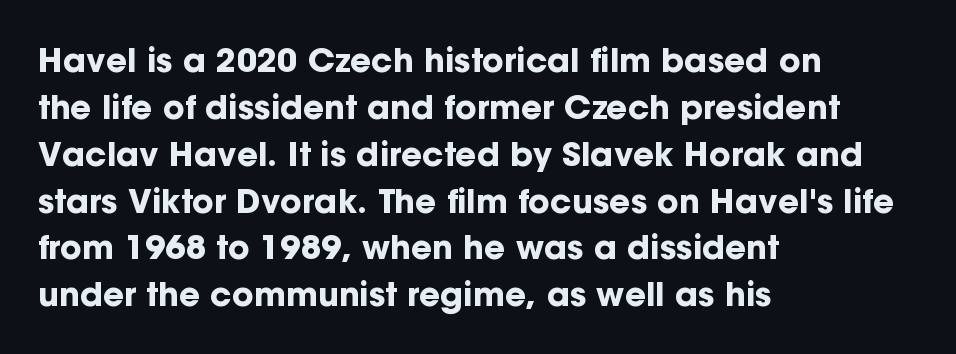
{"serif": "no", "italic": "no", "bold": "yes", "weight": "bold", "width": "normal", "stroke_contrast": "low", "x_height": "medium", "monospaced": "no", "underline": "no", "align": "left", "line_spacing": "normal", "line_spacing_ratio": 1.42, "letter_spacing": "normal", "letter_spacing_em": 0.0, "glyph_px": 33}
